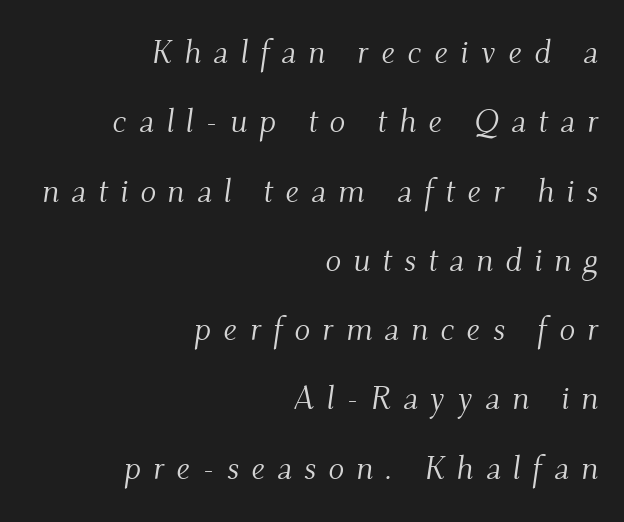
{"serif": "yes", "italic": "yes", "lean": "right", "slant_degrees": 9, "bold": "no", "weight": "light", "width": "normal", "stroke_contrast": "medium", "x_height": "small", "monospaced": "no", "underline": "no", "align": "right", "line_spacing": "loose", "line_spacing_ratio": 2.1, "letter_spacing": "wide", "letter_spacing_em": 0.36, "glyph_px": 33}
